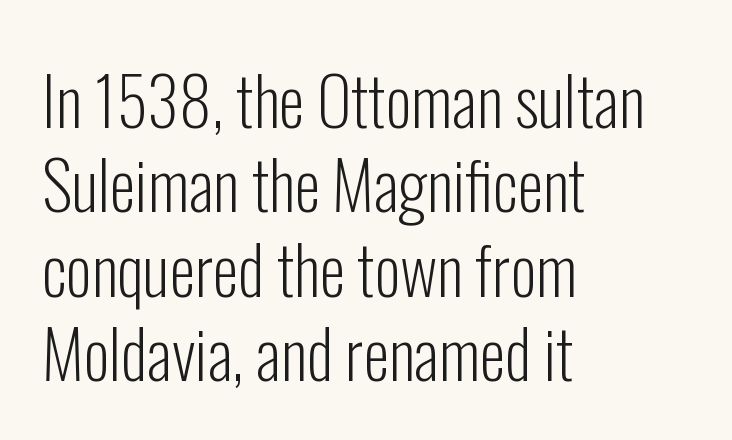
The image shows 66 px light, condensed sans-serif type, upright; set left-aligned, normal line spacing (1.28x), normal letter spacing, not underlined; low stroke contrast and a medium x-height.
